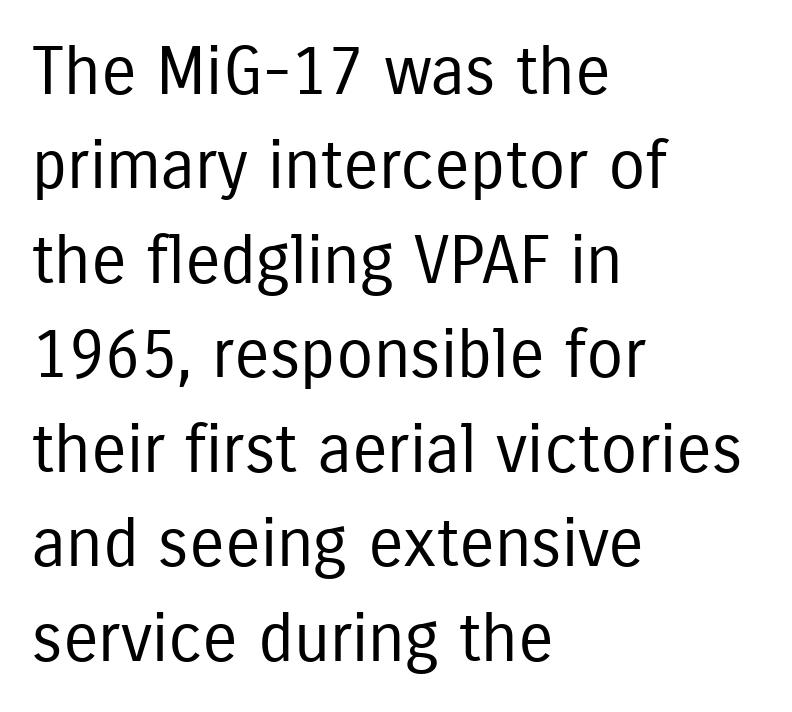
{"serif": "no", "italic": "no", "bold": "no", "weight": "regular", "width": "condensed", "stroke_contrast": "low", "x_height": "medium", "monospaced": "no", "underline": "no", "align": "left", "line_spacing": "normal", "line_spacing_ratio": 1.41, "letter_spacing": "normal", "letter_spacing_em": 0.0, "glyph_px": 67}
